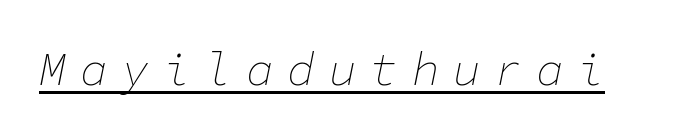
The image shows 46 px thin type, italic (leaning right), monospaced; set unusually wide letter spacing (+0.3 em), underlined; low stroke contrast and a medium x-height.
